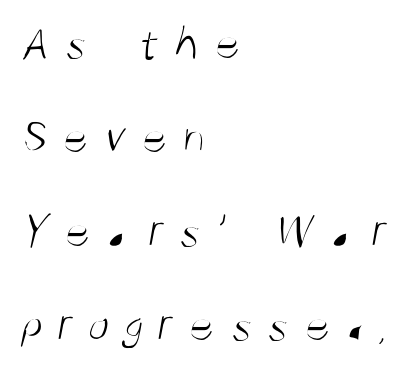
Q: Is the text bold? A: No.
Q: Is the typeface a serif or a sans-serif typeface? A: Sans-serif.
Q: Is the text underlined? A: No.
Q: How is the paragraph aligned? A: Left-aligned.
Q: Is the spacing between letters normal or unusually wide? A: Unusually wide.
Q: Width (condensed, normal, or wide)? A: Condensed.
Q: Stroke contrast? A: Medium.
Q: x-height? A: Large.
Q: Monospaced? A: No.
